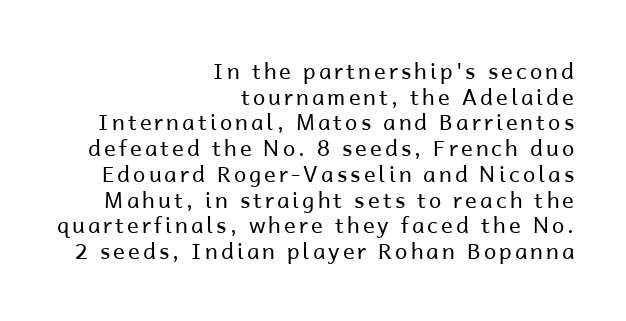
The image shows 22 px text type, upright; set right-aligned, line spacing 1.17x, not underlined.
